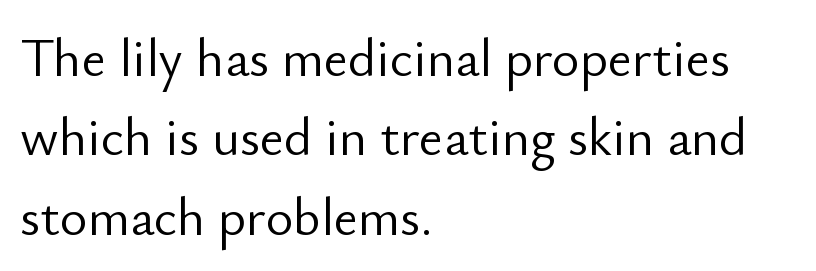
{"serif": "no", "italic": "no", "bold": "no", "weight": "light", "width": "normal", "stroke_contrast": "low", "x_height": "small", "monospaced": "no", "underline": "no", "align": "left", "line_spacing": "normal", "line_spacing_ratio": 1.5, "letter_spacing": "normal", "letter_spacing_em": 0.0, "glyph_px": 53}
